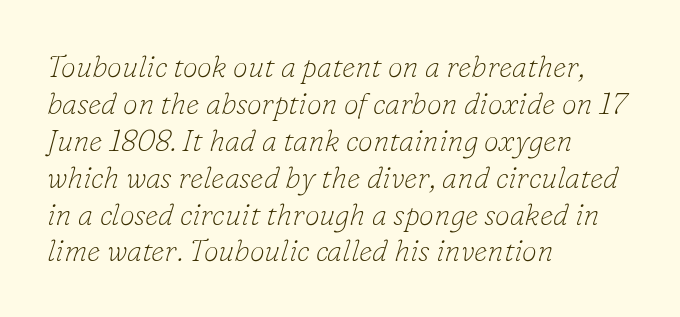
No word sits above an underline. The letters are slanted; this is an italic face. A typesetter would call this proportional, since set widths differ per character. Nothing heavy about these letters — not bold at all.
